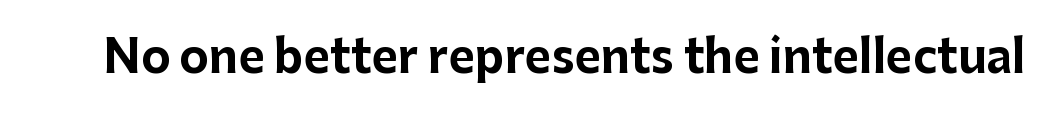
Students, note that the glyphs here touch the page at normal intervals. Varying glyph widths throughout — classic text-font behaviour. Typographically, this falls in the sans-serif category. Thick stems and heavy bowls — unmistakably bold. The letters stand straight up with perfectly vertical stems. The zone under the glyphs is completely vacant.
